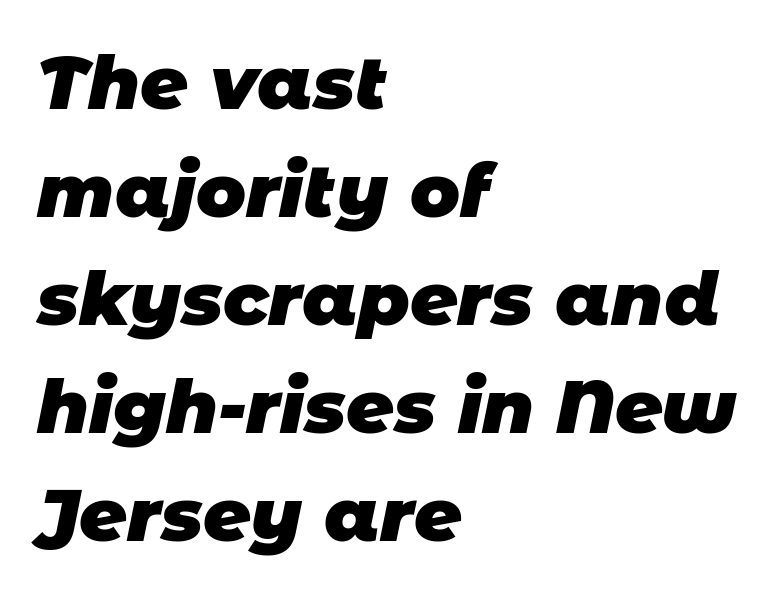
Q: Is the text bold? A: Yes.
Q: Is the typeface a serif or a sans-serif typeface? A: Sans-serif.
Q: Is the text underlined? A: No.
Q: How is the paragraph aligned? A: Left-aligned.
Q: Is the spacing between letters normal or unusually wide? A: Normal.
Q: Is the spacing between lines tight, normal or loose? A: Normal.
Q: Width (condensed, normal, or wide)? A: Normal.
Q: Stroke contrast? A: Low.
Q: x-height? A: Large.
Q: Monospaced? A: No.
